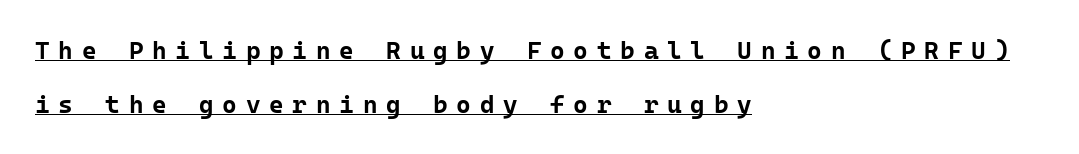
The image shows 25 px bold type, upright; set left-aligned, loose line spacing (2.16x), unusually wide letter spacing (+0.35 em), underlined.
